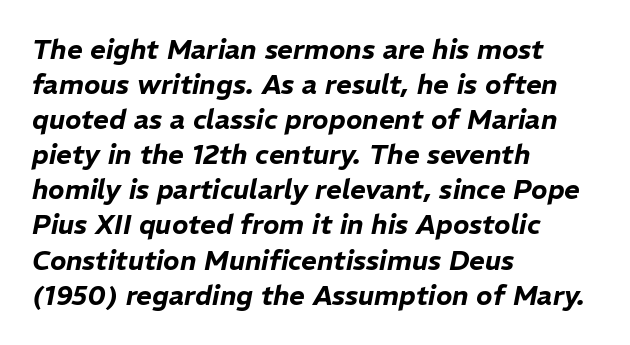
The image shows 27 px text type, italic (leaning right); set left-aligned, normal line spacing (1.3x), normal letter spacing, not underlined.
